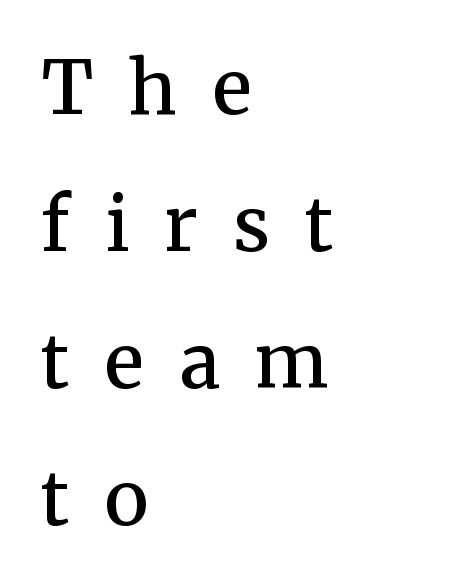
{"serif": "yes", "italic": "no", "bold": "semi", "weight": "semibold", "width": "normal", "stroke_contrast": "medium", "x_height": "medium", "monospaced": "no", "underline": "no", "align": "left", "line_spacing_ratio": 1.85, "letter_spacing": "wide", "letter_spacing_em": 0.48, "glyph_px": 74}
